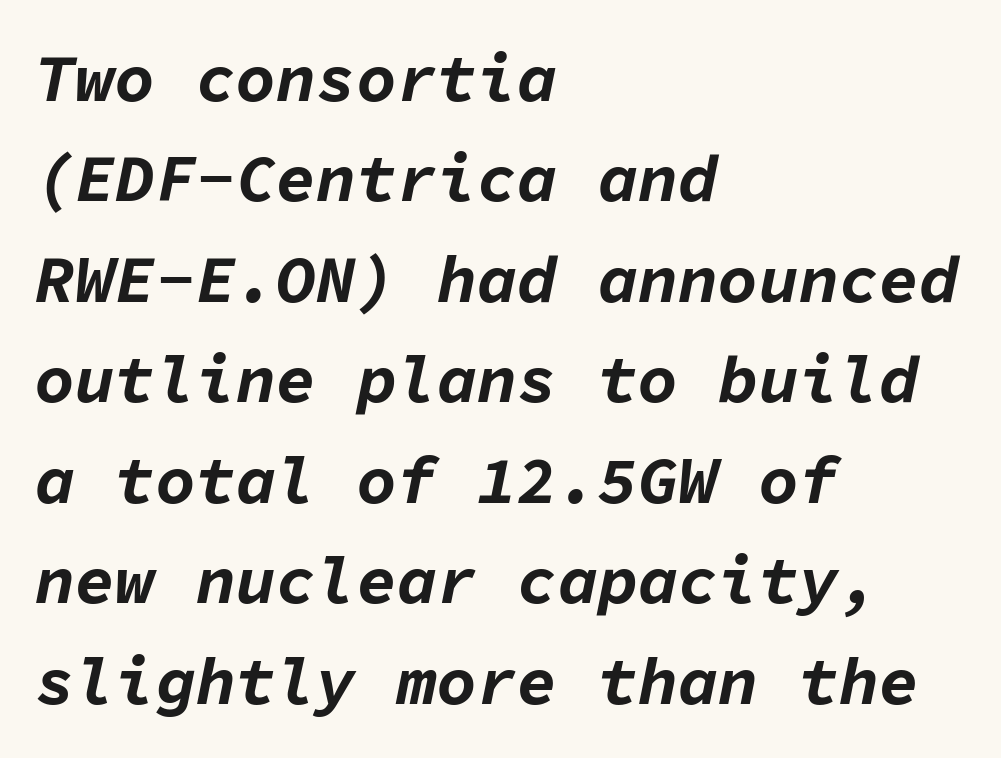
Does the lettering tilt? It does — this is italic. As a designer I'd log this as weight 700, bold. This sample uses plain, unmodified letter spacing. Note the uniform advance width — an 'i' takes as much space as an 'm'. The gap between lines stays unmarked.
